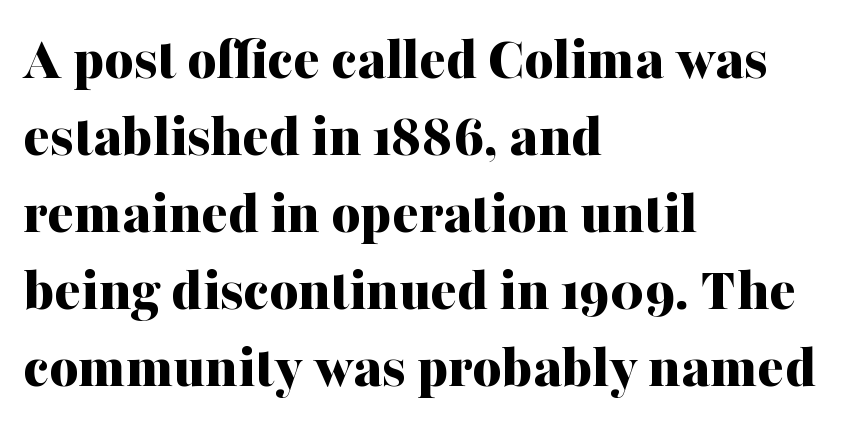
Q: Is the text bold? A: Yes.
Q: Is the text italic (slanted)? A: No, it is upright.
Q: Is the typeface a serif or a sans-serif typeface? A: Serif.
Q: Is the text underlined? A: No.
Q: How is the paragraph aligned? A: Left-aligned.
Q: Is the spacing between letters normal or unusually wide? A: Normal.
Q: Width (condensed, normal, or wide)? A: Normal.
Q: Stroke contrast? A: Medium.
Q: x-height? A: Medium.
Q: Monospaced? A: No.
